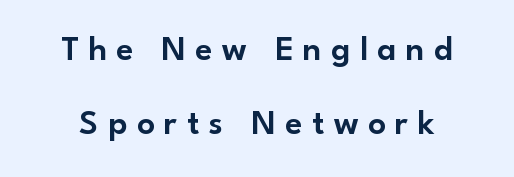
Q: Is the text italic (slanted)? A: No, it is upright.
Q: Is the typeface a serif or a sans-serif typeface? A: Sans-serif.
Q: Is the text underlined? A: No.
Q: Is the spacing between letters normal or unusually wide? A: Unusually wide.
Q: Is the spacing between lines tight, normal or loose? A: Loose.
Q: Width (condensed, normal, or wide)? A: Normal.
Q: Stroke contrast? A: Low.
Q: x-height? A: Small.
Q: Monospaced? A: No.
